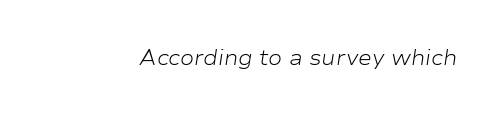
{"italic": "yes", "lean": "right", "slant_degrees": 9, "bold": "no", "underline": "no", "letter_spacing": "normal", "letter_spacing_em": 0.0, "glyph_px": 21}
